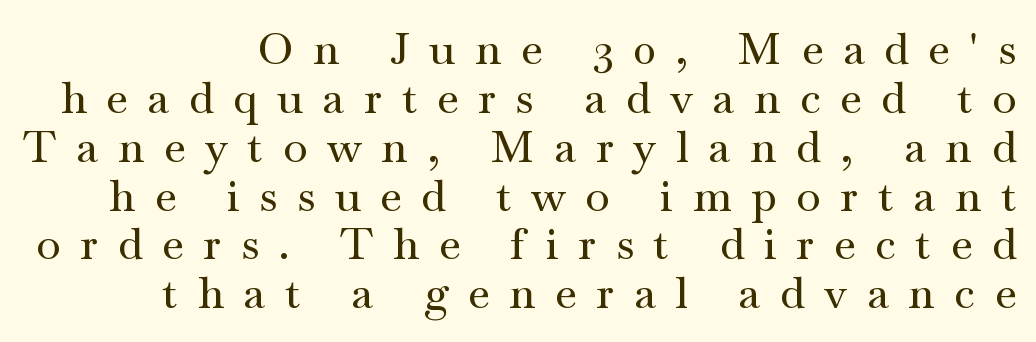
Q: Is the text italic (slanted)? A: No, it is upright.
Q: Is the typeface a serif or a sans-serif typeface? A: Serif.
Q: Is the text underlined? A: No.
Q: How is the paragraph aligned? A: Right-aligned.
Q: Is the spacing between letters normal or unusually wide? A: Unusually wide.
Q: Is the spacing between lines tight, normal or loose? A: Tight.
Q: Width (condensed, normal, or wide)? A: Wide.
Q: Stroke contrast? A: Medium.
Q: x-height? A: Small.
Q: Monospaced? A: No.
